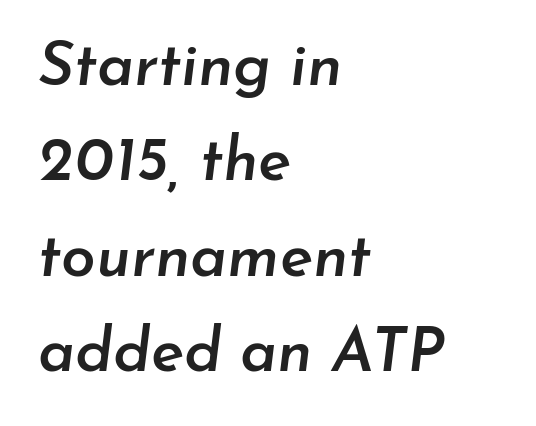
Q: Is the text bold? A: Semi-bold.
Q: Is the text italic (slanted)? A: Yes, it leans right by about 7 degrees.
Q: Is the text underlined? A: No.
Q: How is the paragraph aligned? A: Left-aligned.
Q: Is the spacing between letters normal or unusually wide? A: Normal.
Q: Is the spacing between lines tight, normal or loose? A: Normal.
Q: Width (condensed, normal, or wide)? A: Normal.
Q: Stroke contrast? A: Low.
Q: x-height? A: Small.
Q: Monospaced? A: No.
